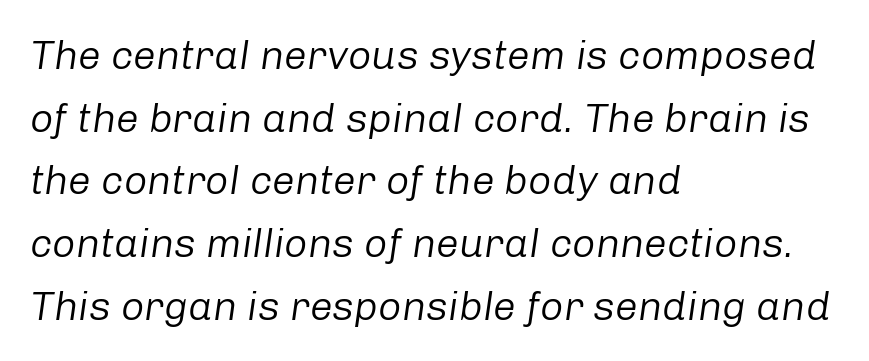
Q: Is the text bold? A: No.
Q: Is the text italic (slanted)? A: Yes, it leans right by about 8 degrees.
Q: Is the text underlined? A: No.
Q: How is the paragraph aligned? A: Left-aligned.
Q: Is the spacing between letters normal or unusually wide? A: Normal.
Q: Is the spacing between lines tight, normal or loose? A: Normal.
Q: Width (condensed, normal, or wide)? A: Normal.
Q: Stroke contrast? A: Low.
Q: x-height? A: Medium.
Q: Monospaced? A: No.
